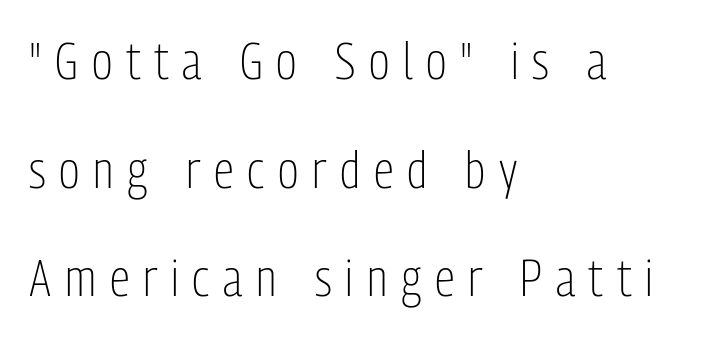
The image shows 51 px light, condensed sans-serif type, upright; set left-aligned, loose line spacing (2.13x), unusually wide letter spacing (+0.27 em), not underlined; low stroke contrast and a medium x-height.
